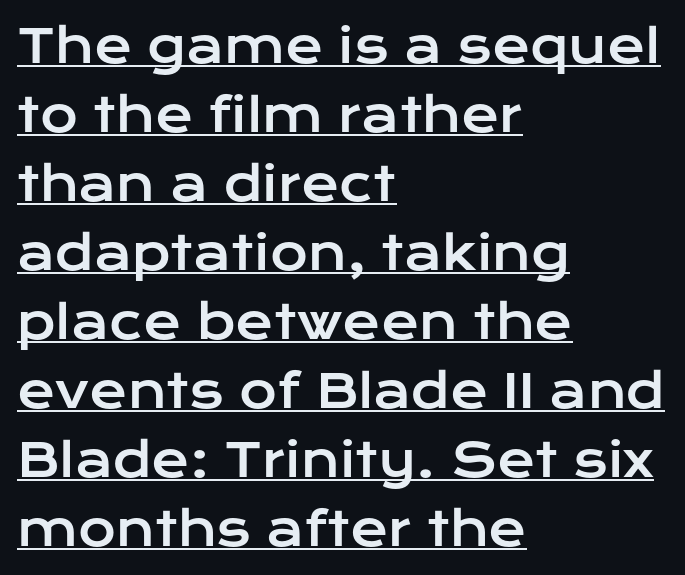
The image shows 46 px wide sans-serif type, upright; set left-aligned, normal line spacing (1.5x), normal letter spacing, underlined; low stroke contrast and a medium x-height.
